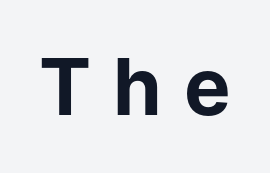
The image shows 78 px bold sans-serif type, upright; set unusually wide letter spacing (+0.31 em), not underlined; low stroke contrast and a medium x-height.
